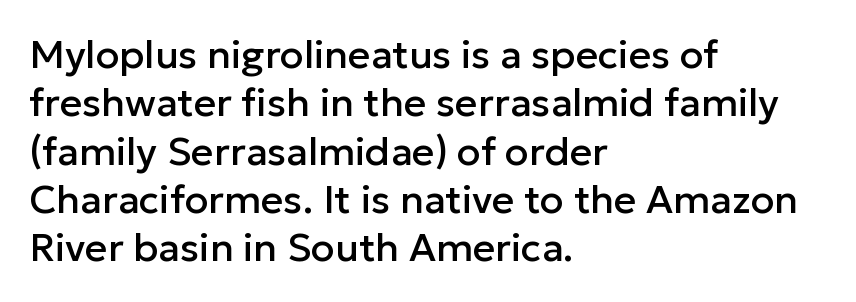
The image shows 39 px sans-serif type, upright; set left-aligned, line spacing 1.24x, normal letter spacing, not underlined; low stroke contrast and a medium x-height.
